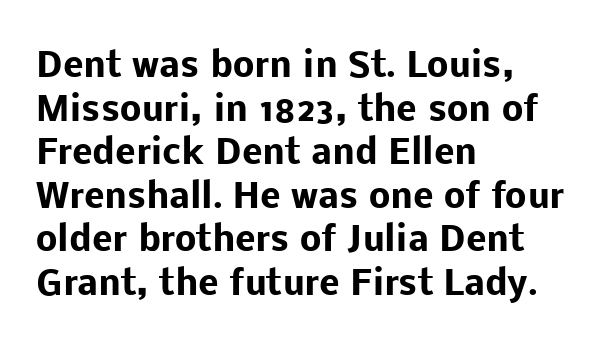
The image shows 34 px heavy sans-serif type, upright; set left-aligned, normal line spacing (1.28x), normal letter spacing, not underlined; low stroke contrast and a medium x-height.
